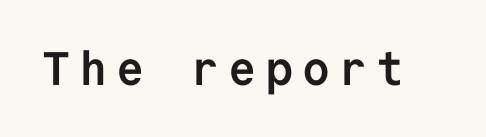
The image shows 47 px semibold sans-serif type, upright, monospaced; set not underlined; low stroke contrast and a medium x-height.
